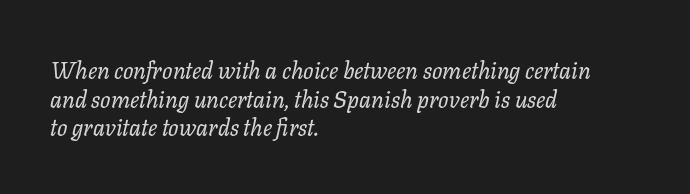
Letters rest on an invisible, unmarked baseline. No extra tracking has been applied to these lines. These glyphs show unthickened strokes, regular width or finer. Typeset ragged right — the left edge is the straight one.
